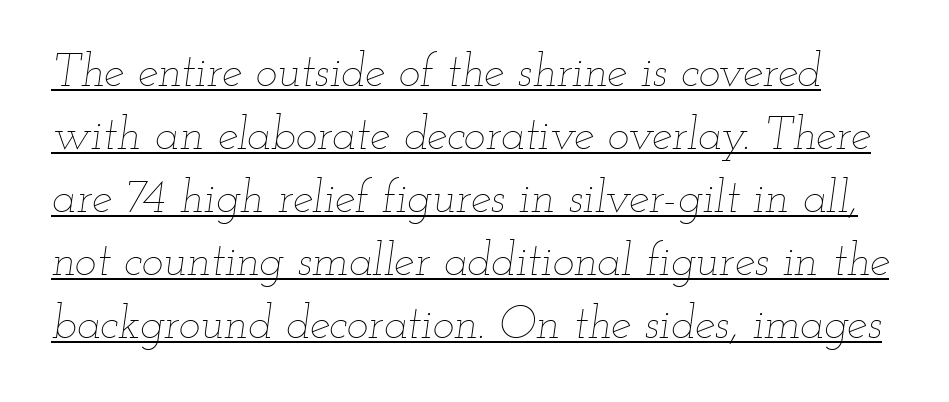
{"italic": "yes", "lean": "right", "slant_degrees": 12, "bold": "no", "weight": "thin", "width": "wide", "stroke_contrast": "low", "x_height": "small", "monospaced": "no", "underline": "yes", "line_spacing": "normal", "line_spacing_ratio": 1.37, "letter_spacing": "normal", "letter_spacing_em": 0.0, "glyph_px": 46}
